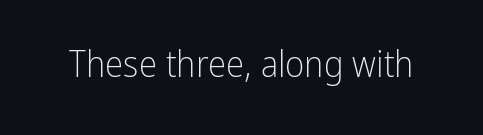
The image shows 37 px light, condensed sans-serif type, upright; set normal letter spacing, not underlined; low stroke contrast and a medium x-height.
